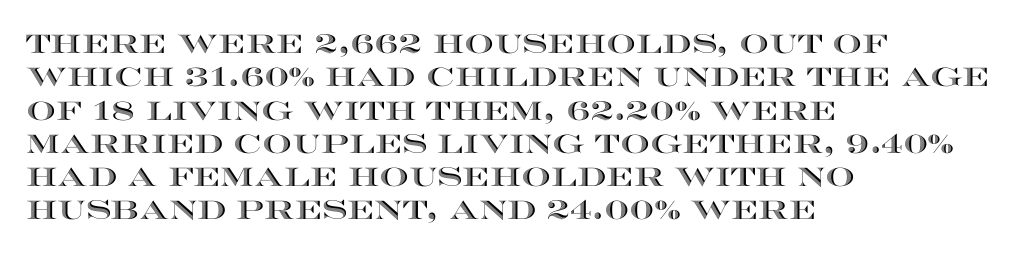
Beneath every word, the page is bare. Evenly set lines give the paragraph a standard silhouette. The compositor pushed each line to the left boundary. Spacing between characters is what you'd get straight out of the box. When letters stand straight like this, we call the style roman or upright.
